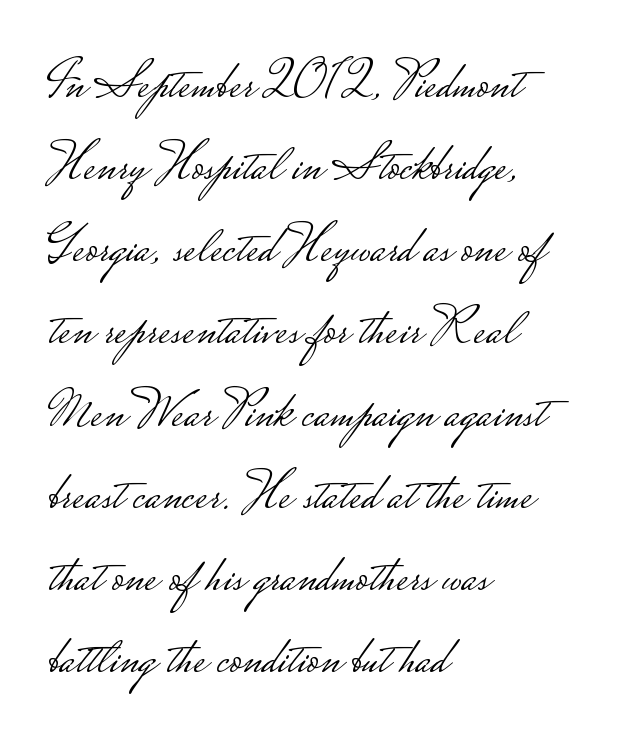
Is the letter spacing exaggerated? No — it looks like the ordinary default. Rows of type keep a routine distance in the vertical direction. Descenders hang freely into open space. Is this a fixed-width face? No — the glyphs have proportional, varying widths. To sum up the face: it is a sans, with no serifs.
